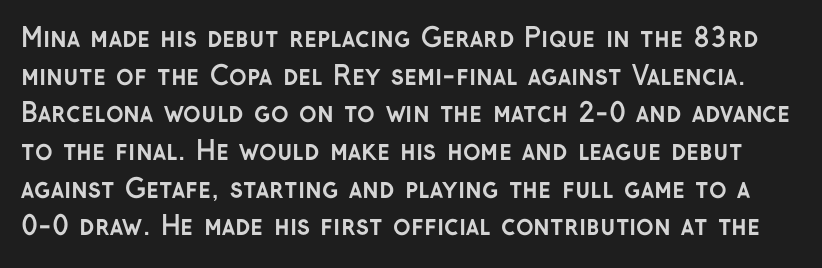
The image shows 26 px bold type, upright; set normal line spacing (1.45x), normal letter spacing, not underlined.
